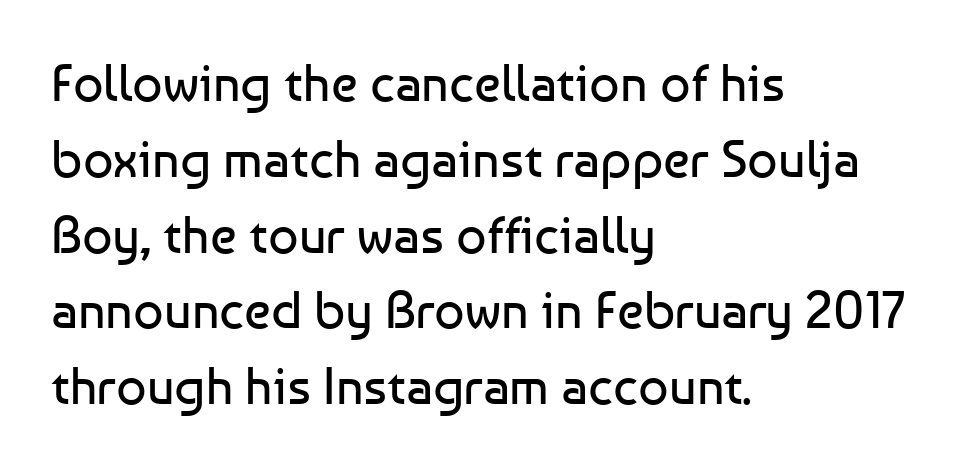
The axis of the letterforms is exactly vertical. Words appear dense and cohesive because spacing is normal. Nobody drew a line under any word here. You could not count columns in this text — the font is proportionally spaced. Check where the strokes stop: nothing finishes them off — pure sans.
